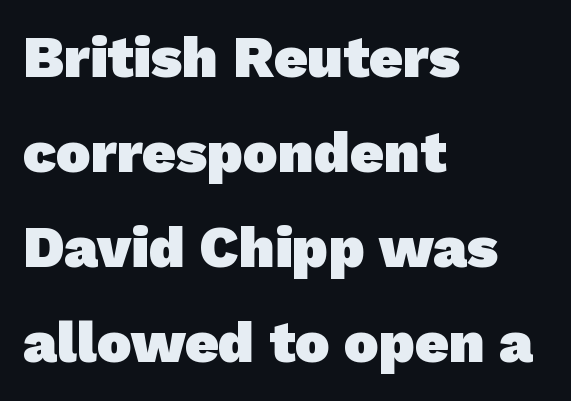
The image shows 58 px heavy sans-serif type; set left-aligned, normal line spacing (1.64x), normal letter spacing, not underlined; low stroke contrast and a medium x-height.
